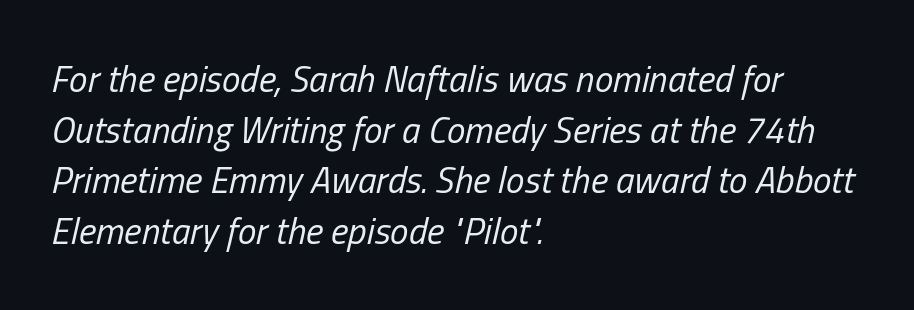
Q: Is the text bold? A: No.
Q: Is the text italic (slanted)? A: Yes, it leans right by about 13 degrees.
Q: Is the text underlined? A: No.
Q: How is the paragraph aligned? A: Left-aligned.
Q: Is the spacing between letters normal or unusually wide? A: Normal.
Q: Is the spacing between lines tight, normal or loose? A: Normal.
Q: Width (condensed, normal, or wide)? A: Condensed.
Q: Stroke contrast? A: Low.
Q: x-height? A: Medium.
Q: Monospaced? A: No.
